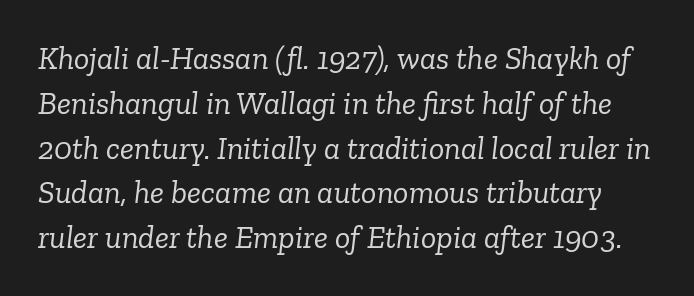
The image shows 32 px light serif type, italic (leaning right); set normal line spacing (1.4x), normal letter spacing, not underlined; low stroke contrast and a medium x-height.
